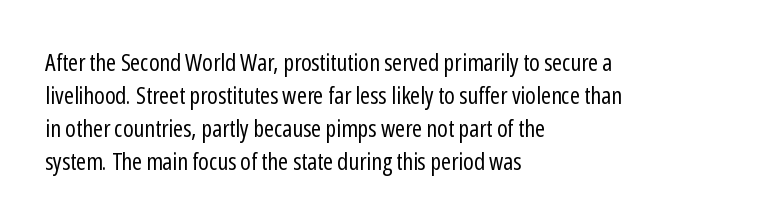
Horizontally, the lines are justified to the leading edge only. A roman cut, with each character standing at attention. The lines sit at an ordinary, default distance from one another. The font sits on the lighter half of the weight spectrum, regular included. Just letters on the line, the space beneath them empty. Standard letterfit; no display-style spreading of the glyphs.
